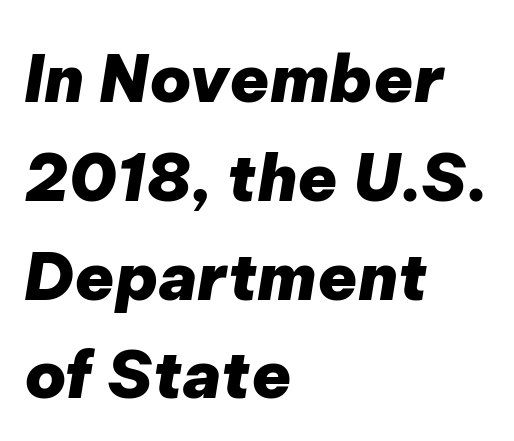
The image shows 65 px heavy type, italic (leaning right); set left-aligned, normal line spacing (1.52x), normal letter spacing, not underlined; low stroke contrast and a medium x-height.
